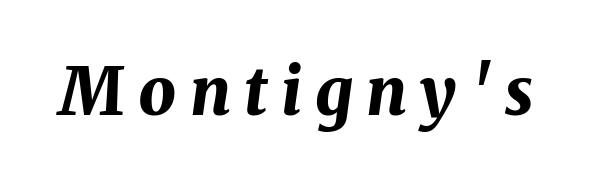
Every letter is thick-stroked: bold, no question. Tracking value appears strongly positive — letters spread wide. This rendering features lettering with no underline. The rendering uses natural spacing where letterforms have individual widths. The rendering applies a slant to the glyphs.
